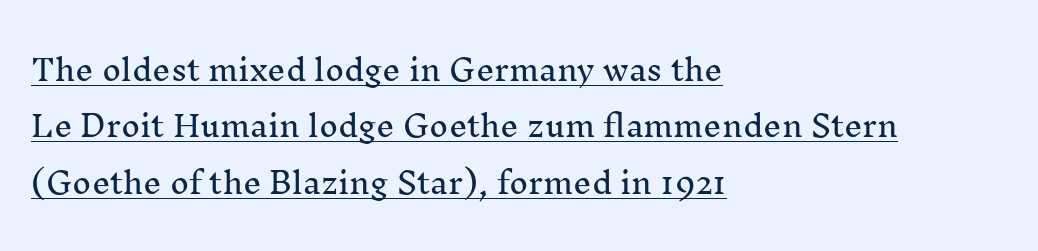
{"serif": "yes", "italic": "no", "width": "normal", "stroke_contrast": "medium", "x_height": "medium", "monospaced": "no", "underline": "yes", "align": "left", "line_spacing": "loose", "line_spacing_ratio": 1.94, "letter_spacing": "normal", "letter_spacing_em": 0.0, "glyph_px": 29}
